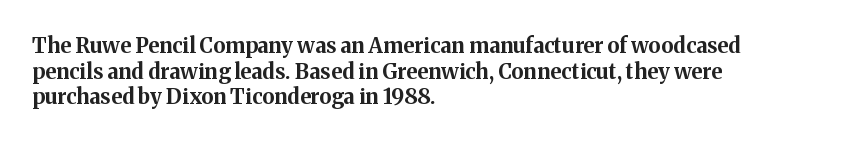
Q: Is the text bold? A: Yes.
Q: Is the text italic (slanted)? A: No, it is upright.
Q: Is the text underlined? A: No.
Q: How is the paragraph aligned? A: Left-aligned.
Q: Is the spacing between letters normal or unusually wide? A: Normal.
